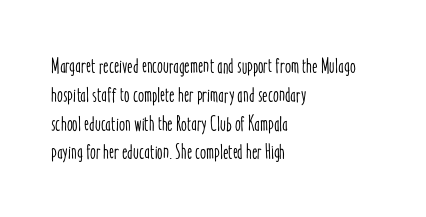
{"italic": "no", "underline": "no", "align": "left", "line_spacing": "normal", "line_spacing_ratio": 1.37, "letter_spacing": "normal", "letter_spacing_em": 0.0, "glyph_px": 21}
